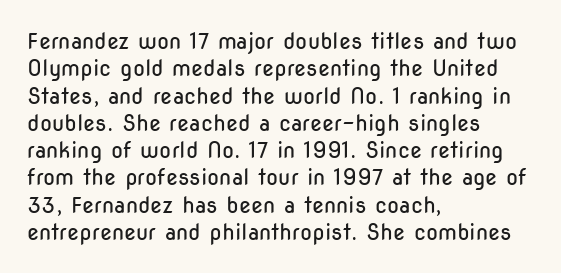
Rendered with straight, roman letterforms. Weight: not bold — regular or lighter. Words appear dense and cohesive because spacing is normal. Horizontal alignment here is leftward, the default for most running prose. A clean baseline with only descenders dipping below it.
